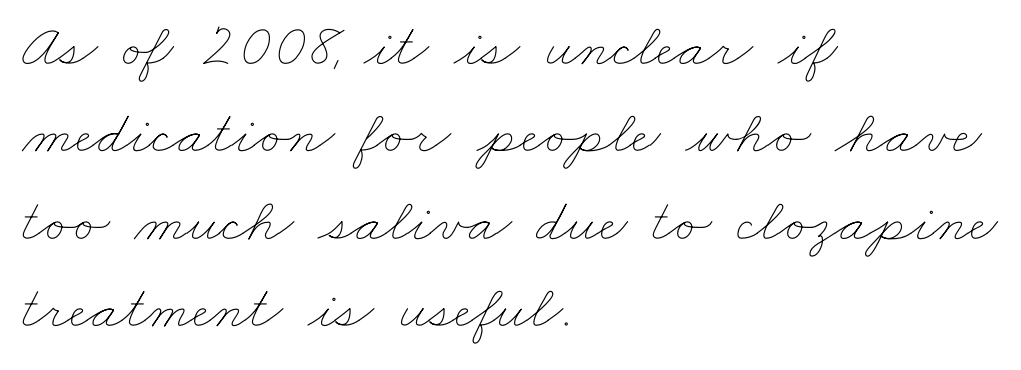
{"bold": "no", "weight": "thin", "width": "wide", "stroke_contrast": "low", "x_height": "small", "monospaced": "no", "underline": "no", "align": "left", "line_spacing": "normal", "line_spacing_ratio": 1.41, "letter_spacing": "normal", "letter_spacing_em": 0.0, "glyph_px": 62}
